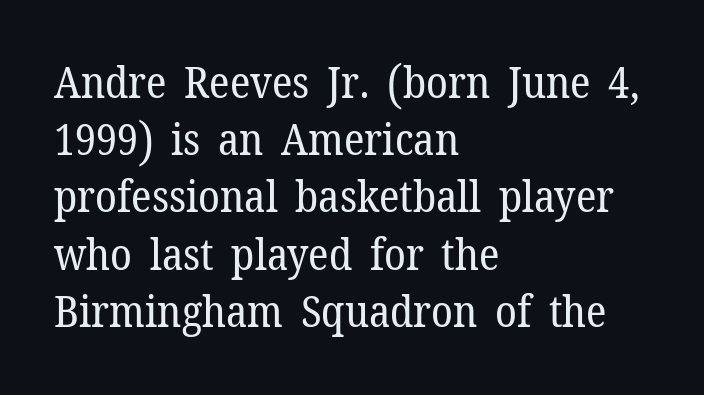
The image shows 44 px regular-weight serif type, upright; set left-aligned, normal line spacing (1.3x), normal letter spacing, not underlined; low stroke contrast and a medium x-height.
